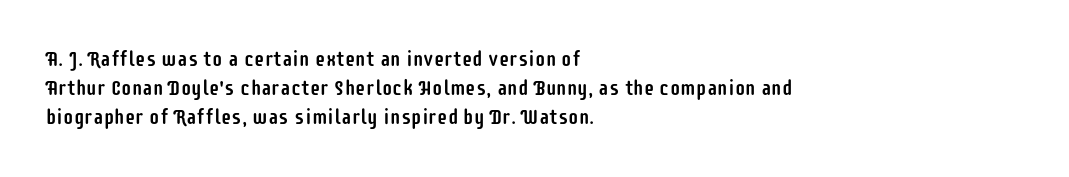
The image shows 21 px text type, upright; set left-aligned, normal line spacing (1.39x), normal letter spacing, not underlined.
